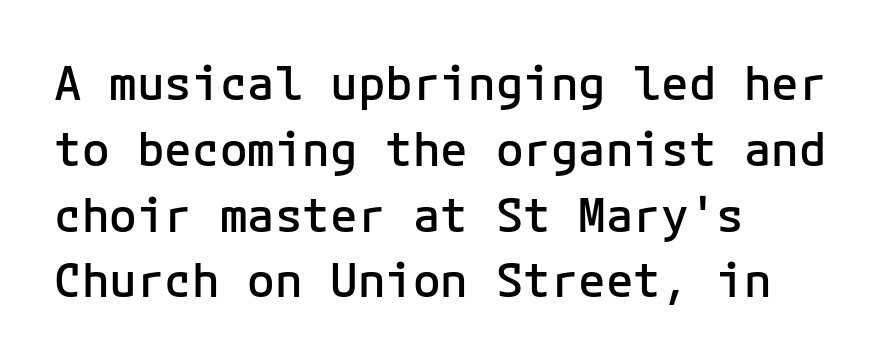
{"serif": "no", "italic": "no", "bold": "semi", "weight": "semibold", "width": "normal", "stroke_contrast": "low", "x_height": "medium", "monospaced": "yes", "underline": "no", "align": "left", "line_spacing": "normal", "line_spacing_ratio": 1.43, "letter_spacing": "normal", "letter_spacing_em": 0.0, "glyph_px": 46}
